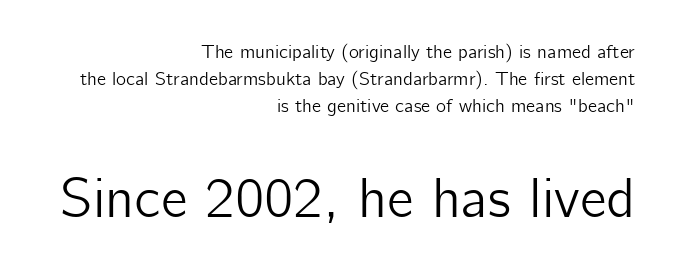
{"serif": "no", "italic": "no", "width": "normal", "stroke_contrast": "low", "x_height": "medium", "monospaced": "no", "underline": "no", "align": "right", "line_spacing": "normal", "line_spacing_ratio": 1.42, "letter_spacing": "normal", "letter_spacing_em": 0.0, "larger_block": "second", "size_ratio": 2.95, "glyph_px": 56}
